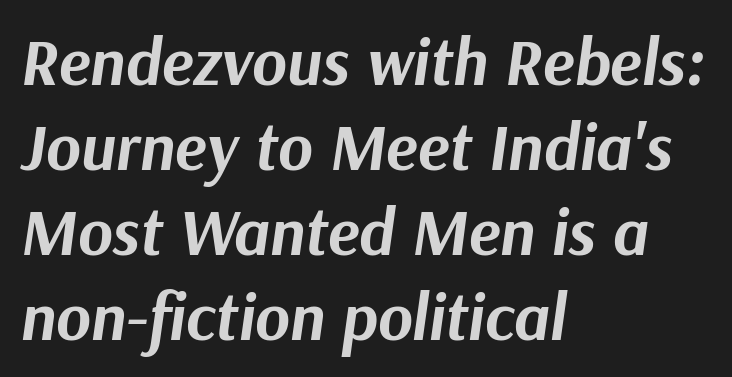
{"italic": "yes", "lean": "right", "slant_degrees": 9, "bold": "yes", "weight": "bold", "width": "normal", "stroke_contrast": "medium", "x_height": "medium", "monospaced": "no", "underline": "no", "align": "left", "line_spacing": "normal", "line_spacing_ratio": 1.29, "letter_spacing": "normal", "letter_spacing_em": 0.0, "glyph_px": 66}
